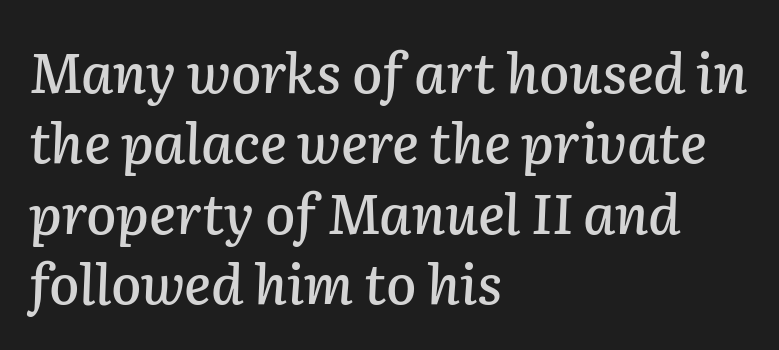
The image shows 55 px text type, italic (leaning right); set left-aligned, normal line spacing (1.28x), normal letter spacing, not underlined; low stroke contrast and a medium x-height.
